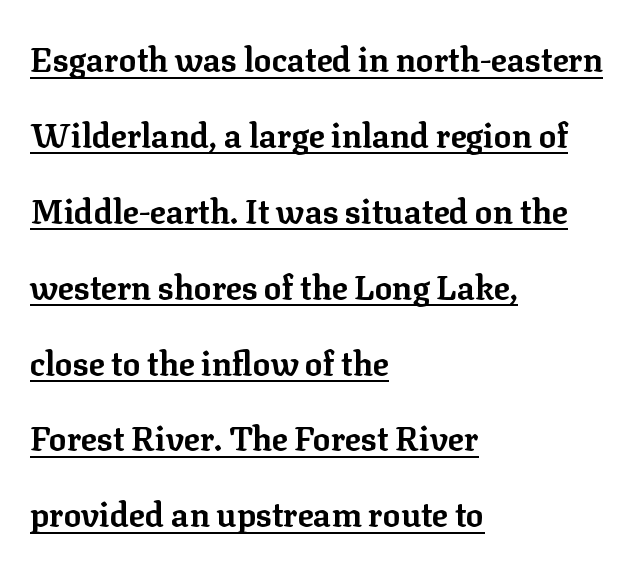
Typographic density is high because the face is bold. Spacing verdict: proportional, widths tailored to each character. This sample uses plain, unmodified letter spacing. Check the space under the baseline: a stroke is drawn there. Left-aligned paragraph, ragged on the right. Whoever set this chose breathing room over compactness in the vertical rhythm.
